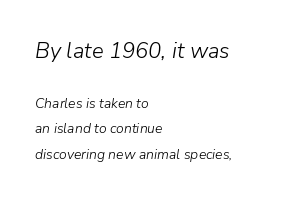
The image shows 22 px text type, italic (leaning right); set left-aligned, line spacing 1.82x, normal letter spacing, not underlined; the first (top) block is 1.57x larger.
